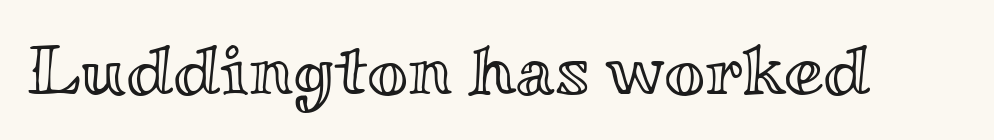
The font's upright variant was chosen for this text. Is the letter spacing exaggerated? No — it looks like the ordinary default. These lines are rendered in a variable-pitch font. Glance below the letters and you will spot only blank space.
